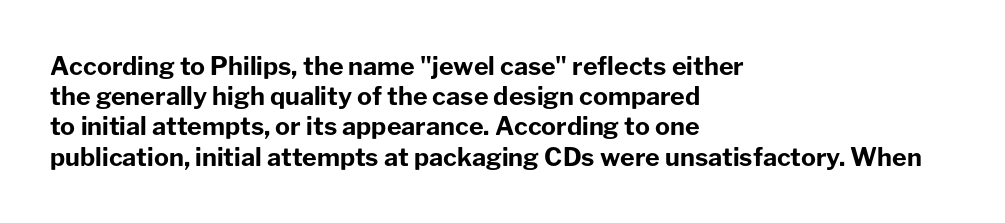
{"italic": "no", "bold": "yes", "underline": "no", "align": "left", "line_spacing_ratio": 1.21, "letter_spacing": "normal", "letter_spacing_em": 0.0, "glyph_px": 25}
